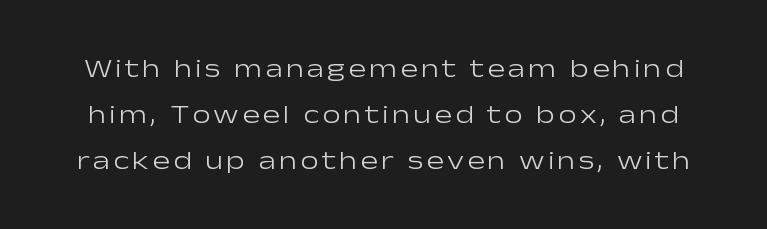
The image shows 26 px text type, upright; set line spacing 1.77x, not underlined.
